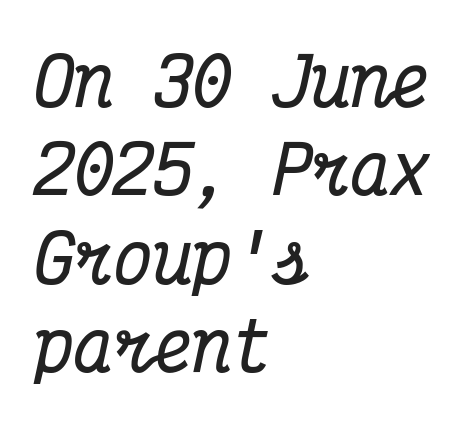
Q: Is the text bold? A: Yes.
Q: Is the text italic (slanted)? A: Yes, it leans right by about 12 degrees.
Q: Is the typeface a serif or a sans-serif typeface? A: Serif.
Q: Is the text underlined? A: No.
Q: How is the paragraph aligned? A: Left-aligned.
Q: Is the spacing between letters normal or unusually wide? A: Normal.
Q: Is the spacing between lines tight, normal or loose? A: Normal.
Q: Width (condensed, normal, or wide)? A: Condensed.
Q: Stroke contrast? A: Medium.
Q: x-height? A: Medium.
Q: Monospaced? A: Yes.
